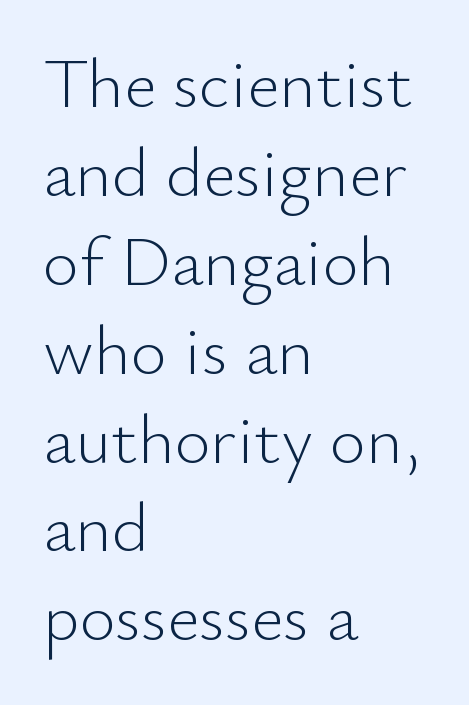
Q: Is the text bold? A: No.
Q: Is the text italic (slanted)? A: No, it is upright.
Q: Is the typeface a serif or a sans-serif typeface? A: Sans-serif.
Q: Is the text underlined? A: No.
Q: How is the paragraph aligned? A: Left-aligned.
Q: Is the spacing between letters normal or unusually wide? A: Normal.
Q: Is the spacing between lines tight, normal or loose? A: Normal.
Q: Width (condensed, normal, or wide)? A: Normal.
Q: Stroke contrast? A: Low.
Q: x-height? A: Small.
Q: Monospaced? A: No.
